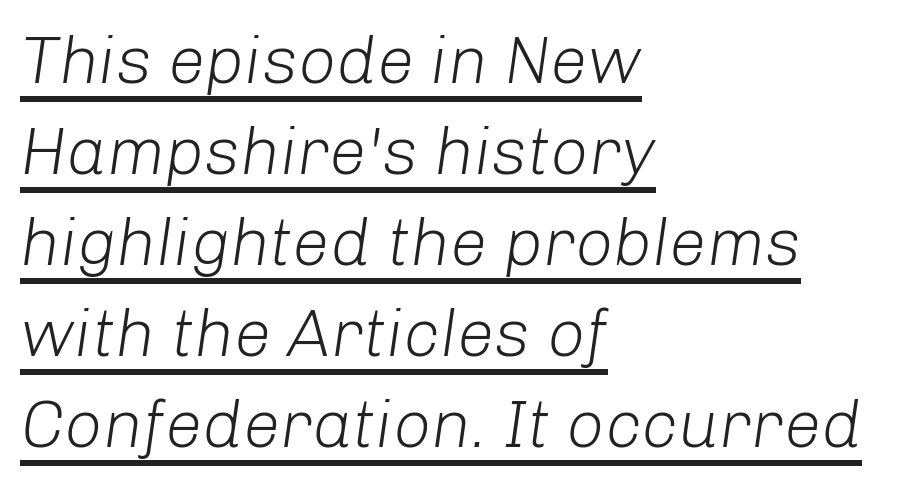
Q: Is the text bold? A: No.
Q: Is the text italic (slanted)? A: Yes, it leans right by about 8 degrees.
Q: Is the text underlined? A: Yes.
Q: How is the paragraph aligned? A: Left-aligned.
Q: Is the spacing between letters normal or unusually wide? A: Normal.
Q: Is the spacing between lines tight, normal or loose? A: Normal.
Q: Width (condensed, normal, or wide)? A: Normal.
Q: Stroke contrast? A: Low.
Q: x-height? A: Medium.
Q: Monospaced? A: No.
